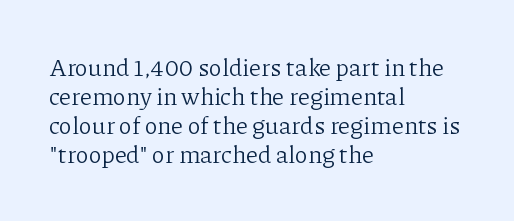
The strokes carry an ordinary text weight at most. Default kerning and tracking; the words read as compact shapes. The gap between lines stays unmarked. Does the lettering tilt? It doesn't — this is upright.
